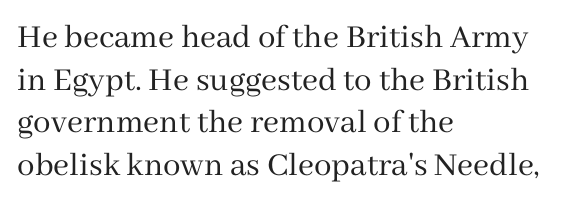
What stands out about the letter spacing? Nothing — it is the standard amount. Summary of weight: not heavy and not bold. Reading down the block, your eye returns to a fixed left position each line. Quick note: not italic, upright. This sample uses a serif face. The space beneath each line is pristine and unruled.
